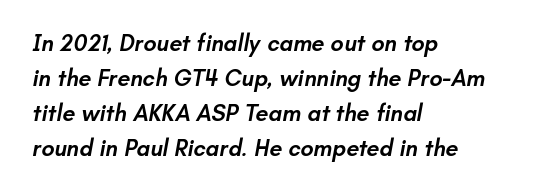
Q: Is the text bold? A: Semi-bold.
Q: Is the text underlined? A: No.
Q: How is the paragraph aligned? A: Left-aligned.
Q: Is the spacing between letters normal or unusually wide? A: Normal.
Q: Is the spacing between lines tight, normal or loose? A: Normal.
